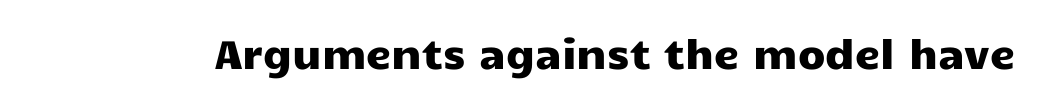
The image shows 40 px wide sans-serif type, upright; set normal letter spacing, not underlined; low stroke contrast and a medium x-height.
